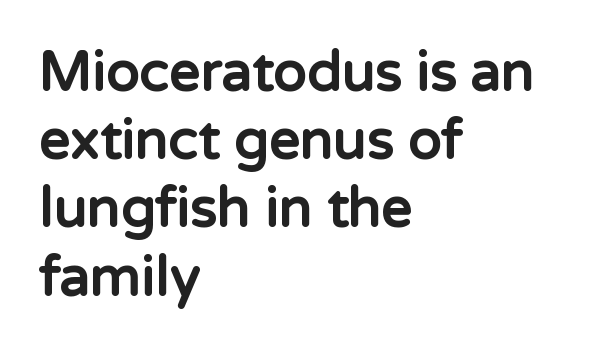
{"serif": "no", "italic": "no", "bold": "yes", "weight": "bold", "width": "normal", "stroke_contrast": "low", "x_height": "medium", "monospaced": "no", "underline": "no", "align": "left", "line_spacing_ratio": 1.24, "letter_spacing": "normal", "letter_spacing_em": 0.0, "glyph_px": 55}
